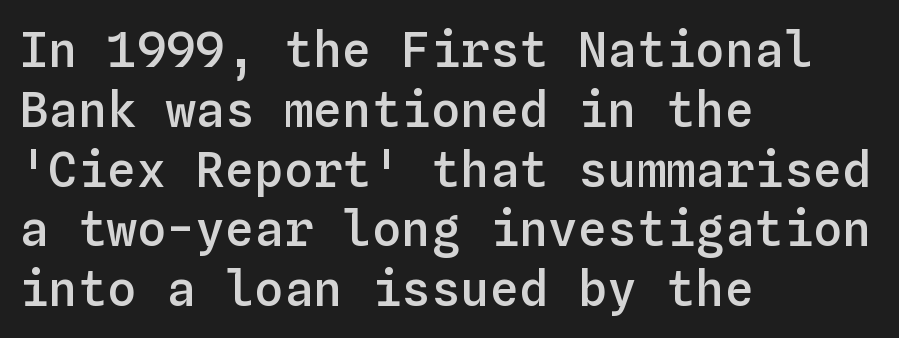
{"italic": "no", "bold": "semi", "weight": "semibold", "width": "normal", "stroke_contrast": "low", "x_height": "medium", "monospaced": "yes", "underline": "no", "align": "left", "line_spacing_ratio": 1.22, "letter_spacing": "normal", "letter_spacing_em": 0.0, "glyph_px": 49}
